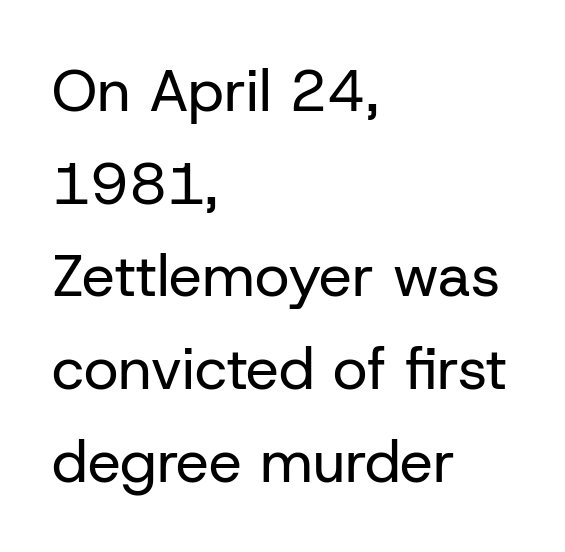
Rule under the text: the space is simply empty. The letterforms sit shoulder to shoulder at normal distance. Do the characters align in a grid? No, the font is proportional. Unlike a traditional serif, this face leaves its strokes unadorned.
